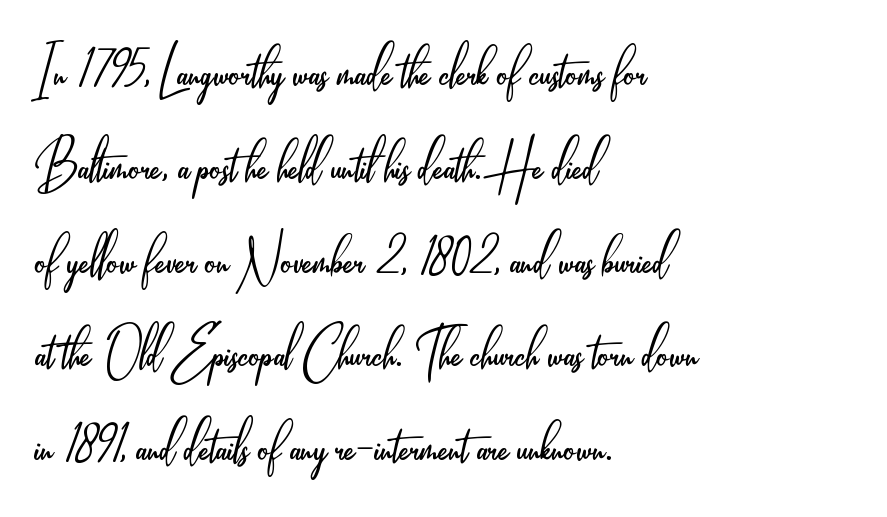
The face used here is rendered with its standard letterfit. Does the leading feel generous? No, just average. Each stroke keeps to a modest, everyday thickness or less. Looks like regular typesetting: each glyph gets only the width it needs.
